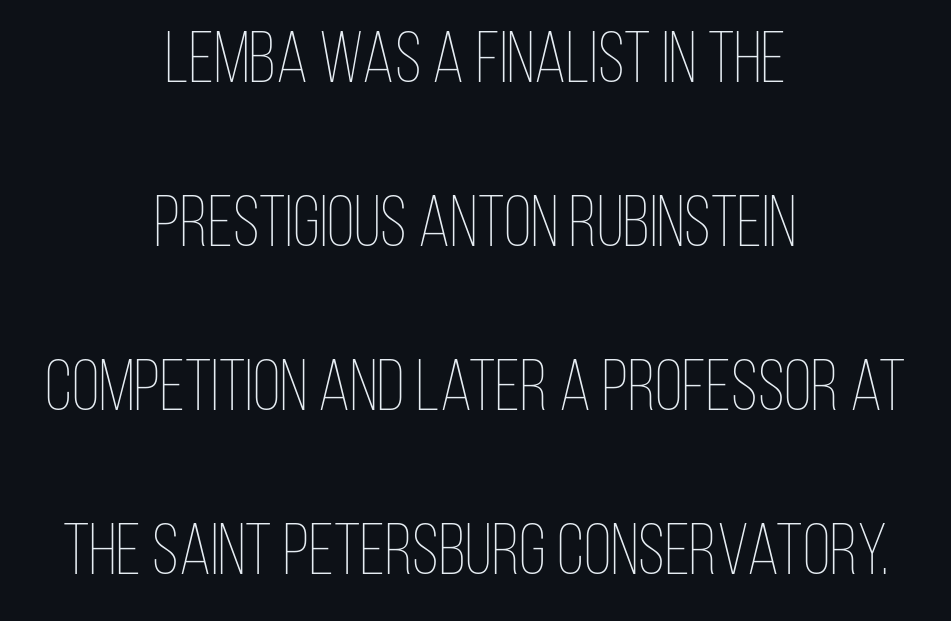
{"italic": "no", "bold": "no", "weight": "thin", "width": "condensed", "stroke_contrast": "low", "x_height": "large", "monospaced": "no", "underline": "no", "align": "center", "line_spacing": "loose", "line_spacing_ratio": 2.28, "letter_spacing": "normal", "letter_spacing_em": 0.0, "glyph_px": 72}
